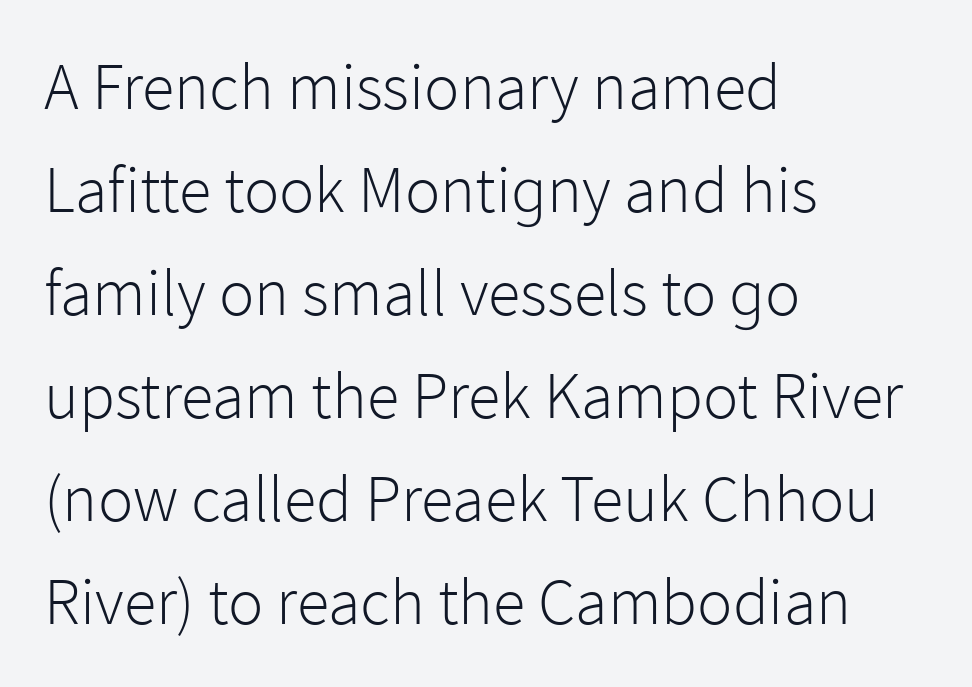
Q: Is the text bold? A: No.
Q: Is the text italic (slanted)? A: No, it is upright.
Q: Is the typeface a serif or a sans-serif typeface? A: Sans-serif.
Q: Is the text underlined? A: No.
Q: How is the paragraph aligned? A: Left-aligned.
Q: Is the spacing between letters normal or unusually wide? A: Normal.
Q: Is the spacing between lines tight, normal or loose? A: Normal.
Q: Width (condensed, normal, or wide)? A: Normal.
Q: Stroke contrast? A: Low.
Q: x-height? A: Medium.
Q: Monospaced? A: No.
